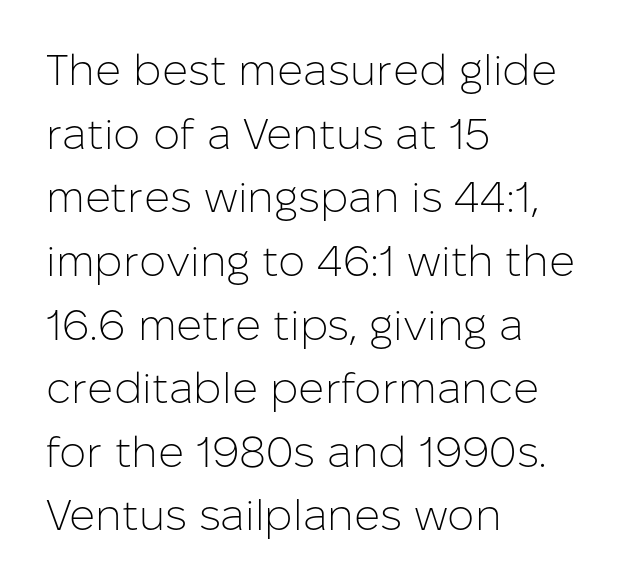
Layout note: lines flush left. Weight: not bold — regular or lighter. Characters follow at the spacing the type designer built in. Unmarked baselines from the first word to the last.
